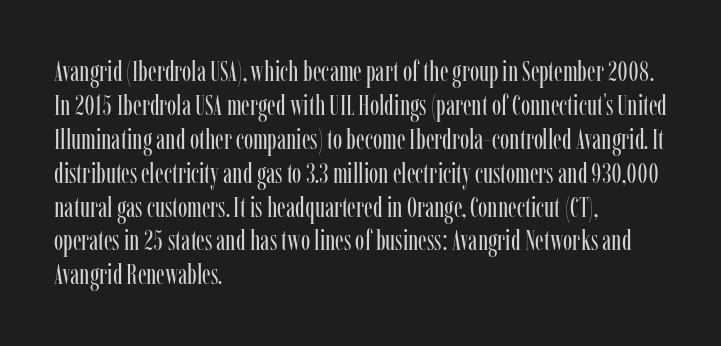
Q: Is the text bold? A: No.
Q: Is the text italic (slanted)? A: No, it is upright.
Q: Is the typeface a serif or a sans-serif typeface? A: Serif.
Q: Is the text underlined? A: No.
Q: How is the paragraph aligned? A: Left-aligned.
Q: Is the spacing between letters normal or unusually wide? A: Normal.
Q: Width (condensed, normal, or wide)? A: Condensed.
Q: Stroke contrast? A: Low.
Q: x-height? A: Medium.
Q: Monospaced? A: No.
